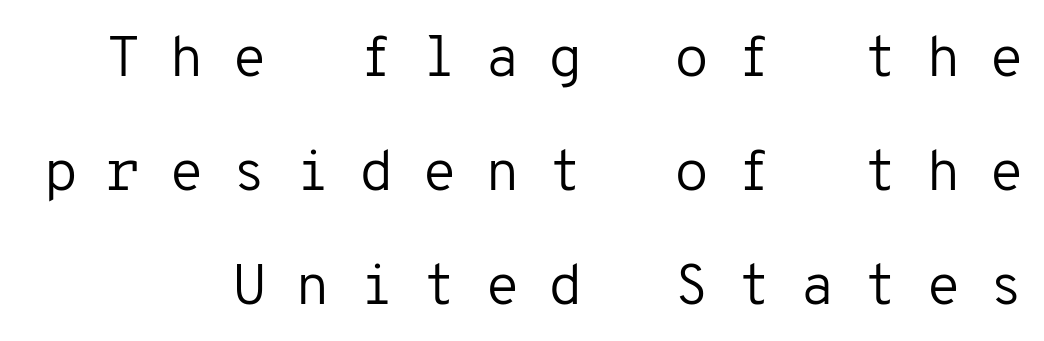
The image shows 57 px regular-weight sans-serif type, upright, monospaced; set loose line spacing (2.0x), unusually wide letter spacing (+0.49 em), not underlined; low stroke contrast and a medium x-height.
